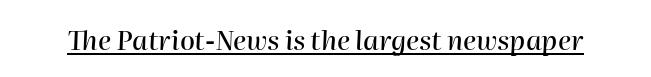
Somebody hit Ctrl+U on this one — the words are underlined. The glyphs look as if they've been sheared to an angle. Letter spacing: default.
